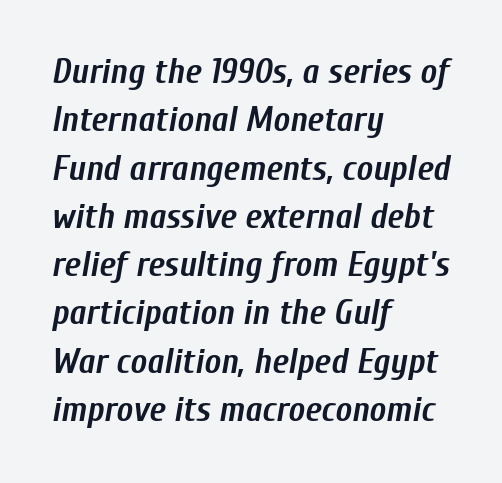
{"italic": "yes", "lean": "right", "slant_degrees": 10, "bold": "yes", "weight": "semibold", "width": "condensed", "stroke_contrast": "low", "x_height": "medium", "monospaced": "no", "underline": "no", "align": "left", "line_spacing": "normal", "line_spacing_ratio": 1.38, "letter_spacing": "normal", "letter_spacing_em": 0.0, "glyph_px": 35}
